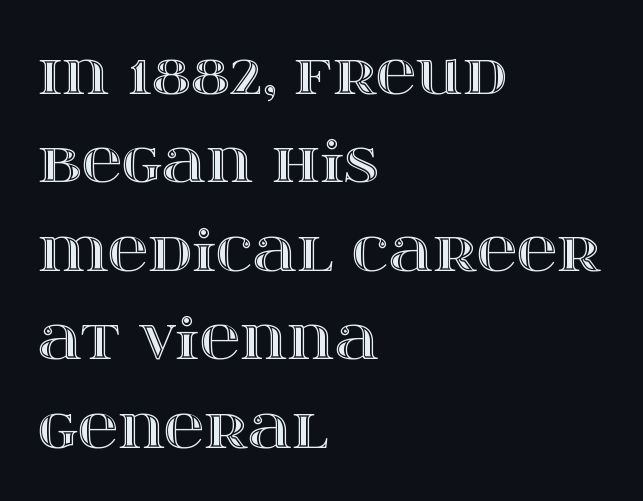
Q: Is the text italic (slanted)? A: No, it is upright.
Q: Is the text underlined? A: No.
Q: How is the paragraph aligned? A: Left-aligned.
Q: Is the spacing between letters normal or unusually wide? A: Normal.
Q: Is the spacing between lines tight, normal or loose? A: Normal.
Q: Width (condensed, normal, or wide)? A: Wide.
Q: x-height? A: Large.
Q: Monospaced? A: No.
